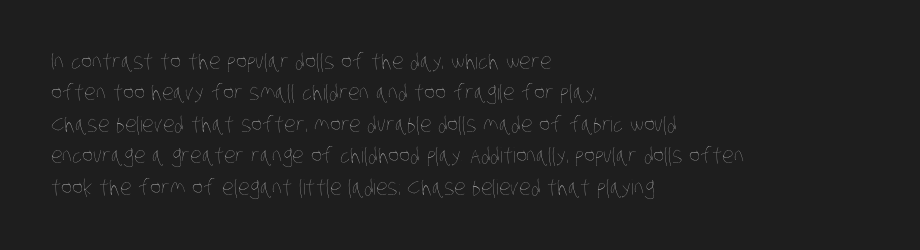
The image shows 21 px text type; set left-aligned, normal line spacing (1.5x), normal letter spacing, not underlined.
